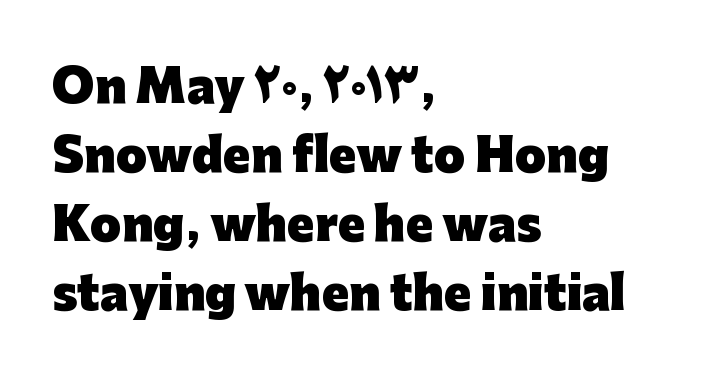
Q: Is the text bold? A: Yes.
Q: Is the text italic (slanted)? A: No, it is upright.
Q: Is the typeface a serif or a sans-serif typeface? A: Sans-serif.
Q: Is the text underlined? A: No.
Q: How is the paragraph aligned? A: Left-aligned.
Q: Is the spacing between letters normal or unusually wide? A: Normal.
Q: Is the spacing between lines tight, normal or loose? A: Normal.
Q: Width (condensed, normal, or wide)? A: Normal.
Q: Stroke contrast? A: Low.
Q: x-height? A: Medium.
Q: Monospaced? A: No.
